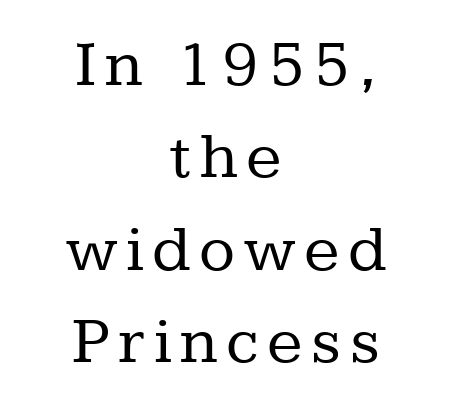
Q: Is the text bold? A: No.
Q: Is the text italic (slanted)? A: No, it is upright.
Q: Is the typeface a serif or a sans-serif typeface? A: Serif.
Q: Is the text underlined? A: No.
Q: How is the paragraph aligned? A: Centered.
Q: Is the spacing between lines tight, normal or loose? A: Normal.
Q: Width (condensed, normal, or wide)? A: Normal.
Q: Stroke contrast? A: Low.
Q: x-height? A: Medium.
Q: Monospaced? A: No.
